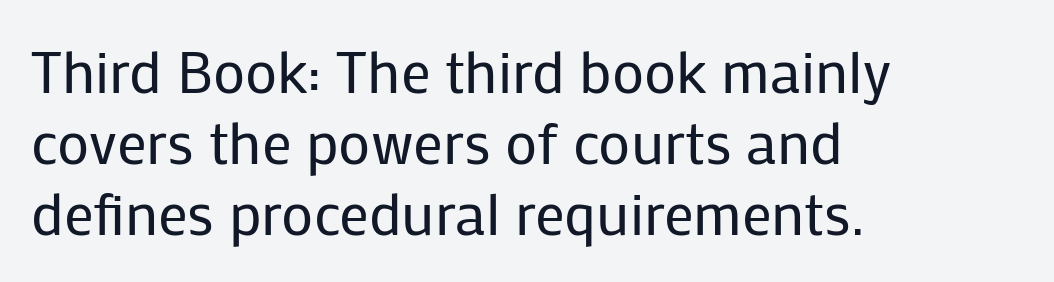
The image shows 59 px regular-weight sans-serif type, upright; set left-aligned, line spacing 1.2x, normal letter spacing, not underlined; low stroke contrast and a medium x-height.
